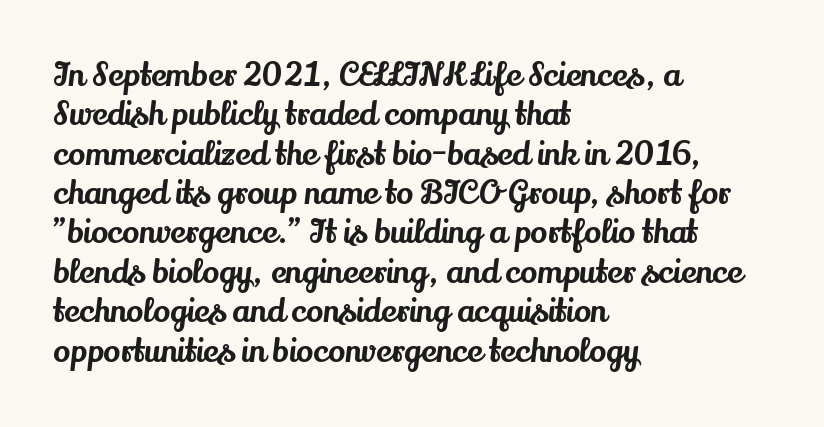
The face used here is proportionally spaced, like ordinary book or web type. The text block is weighted toward the left margin, trailing off unevenly rightward. The passage shown has conventional tracking throughout.
